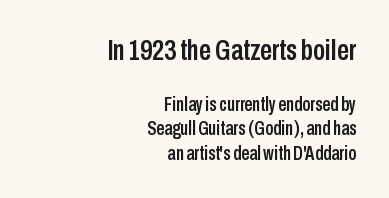
{"serif": "no", "italic": "no", "width": "condensed", "stroke_contrast": "low", "x_height": "medium", "monospaced": "no", "underline": "no", "align": "right", "line_spacing_ratio": 1.21, "letter_spacing": "normal", "letter_spacing_em": 0.0, "larger_block": "first", "size_ratio": 1.5, "glyph_px": 30}
